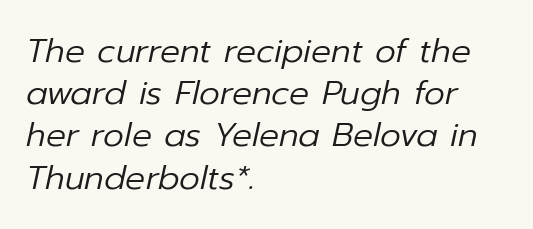
The image shows 33 px regular-weight type, italic (leaning right); set left-aligned, normal line spacing (1.28x), normal letter spacing, not underlined; low stroke contrast and a medium x-height.
